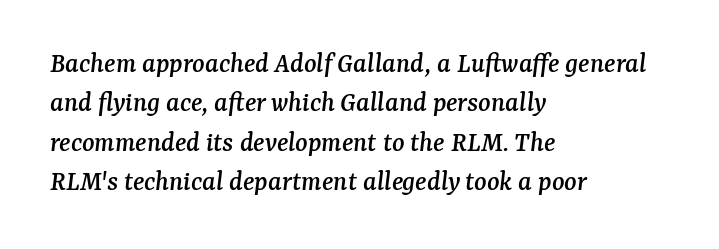
The image shows 29 px serif type, italic (leaning right); set left-aligned, normal line spacing (1.36x), normal letter spacing, not underlined; medium stroke contrast and a medium x-height.
